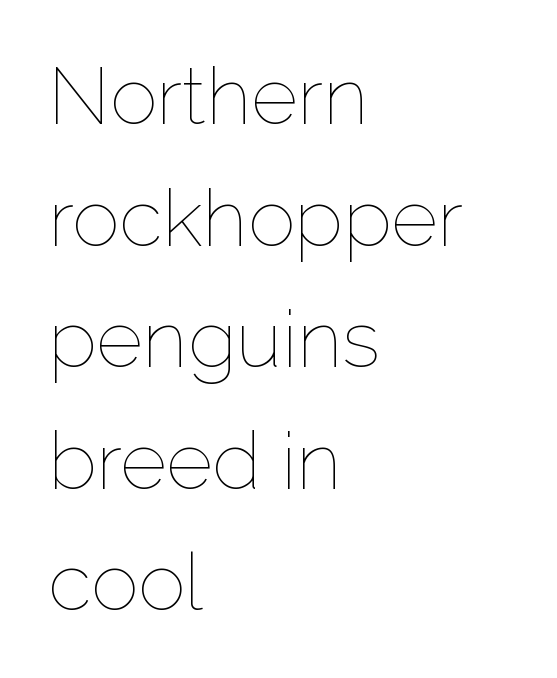
{"italic": "no", "bold": "no", "weight": "thin", "width": "normal", "stroke_contrast": "low", "x_height": "medium", "monospaced": "no", "underline": "no", "align": "left", "line_spacing": "normal", "line_spacing_ratio": 1.52, "letter_spacing": "normal", "letter_spacing_em": 0.0, "glyph_px": 80}
